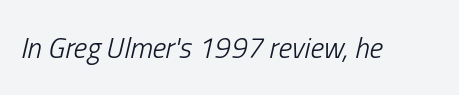
{"italic": "yes", "lean": "right", "slant_degrees": 13, "bold": "no", "weight": "light", "width": "condensed", "stroke_contrast": "low", "x_height": "medium", "monospaced": "no", "underline": "no", "letter_spacing": "normal", "letter_spacing_em": 0.0, "glyph_px": 29}
